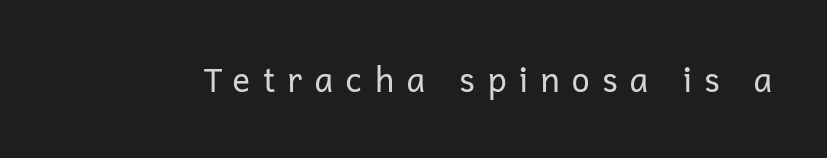
{"serif": "no", "italic": "no", "bold": "no", "weight": "regular", "width": "normal", "stroke_contrast": "low", "x_height": "medium", "monospaced": "no", "underline": "no", "letter_spacing": "wide", "letter_spacing_em": 0.34, "glyph_px": 33}
